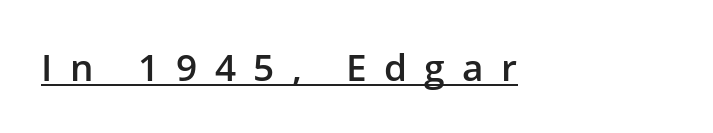
Q: Is the text bold? A: Semi-bold.
Q: Is the text italic (slanted)? A: No, it is upright.
Q: Is the typeface a serif or a sans-serif typeface? A: Sans-serif.
Q: Is the text underlined? A: Yes.
Q: Is the spacing between letters normal or unusually wide? A: Unusually wide.
Q: Width (condensed, normal, or wide)? A: Normal.
Q: Stroke contrast? A: Low.
Q: x-height? A: Medium.
Q: Monospaced? A: No.
